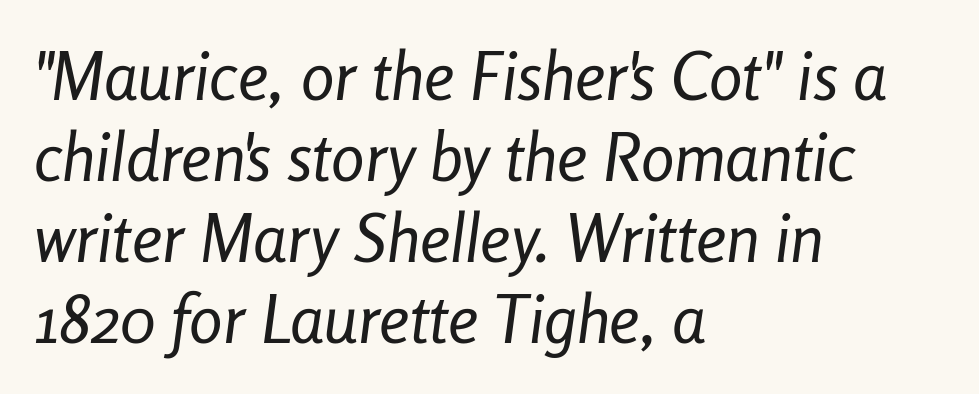
The image shows 67 px regular-weight, condensed type, italic (leaning right); set left-aligned, line spacing 1.21x, normal letter spacing, not underlined; low stroke contrast and a medium x-height.
